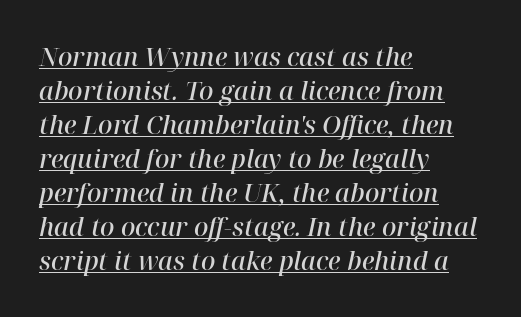
{"italic": "yes", "lean": "right", "slant_degrees": 12, "bold": "semi", "underline": "yes", "align": "left", "line_spacing": "normal", "line_spacing_ratio": 1.36, "letter_spacing": "normal", "letter_spacing_em": 0.0, "glyph_px": 25}
